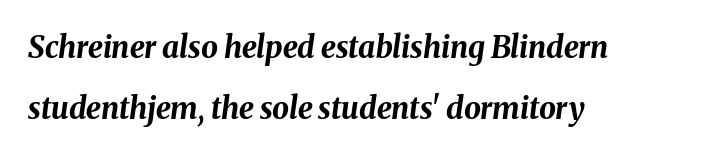
Q: Is the text bold? A: Yes.
Q: Is the text italic (slanted)? A: Yes, it leans right by about 8 degrees.
Q: Is the text underlined? A: No.
Q: How is the paragraph aligned? A: Left-aligned.
Q: Is the spacing between letters normal or unusually wide? A: Normal.
Q: Is the spacing between lines tight, normal or loose? A: Loose.
Q: Width (condensed, normal, or wide)? A: Normal.
Q: Stroke contrast? A: Medium.
Q: x-height? A: Medium.
Q: Monospaced? A: No.
